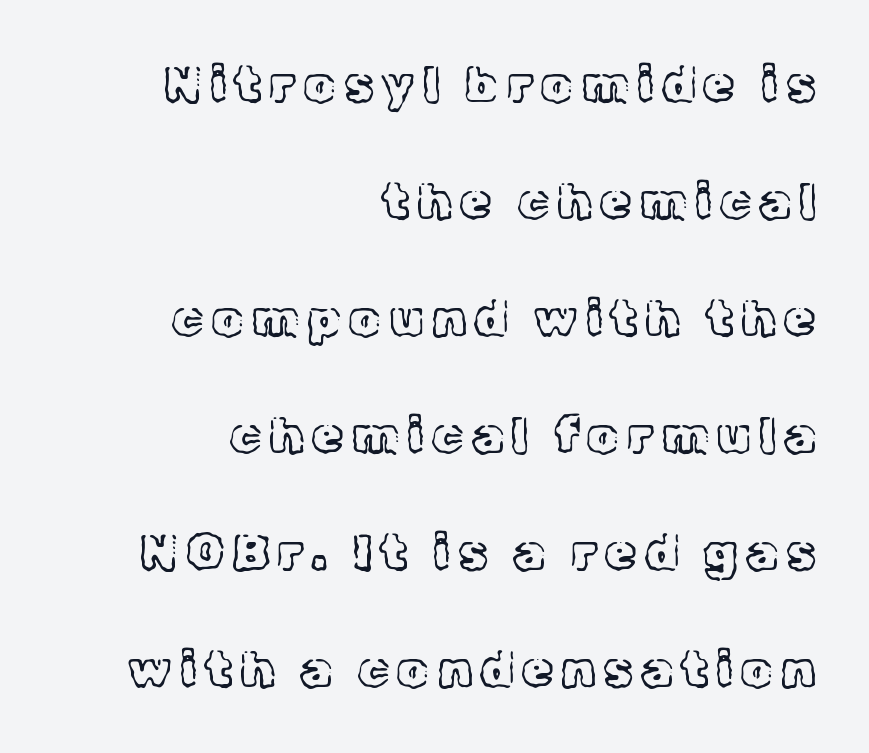
Q: Is the text bold? A: No.
Q: Is the text italic (slanted)? A: No, it is upright.
Q: Is the typeface a serif or a sans-serif typeface? A: Serif.
Q: Is the text underlined? A: No.
Q: How is the paragraph aligned? A: Right-aligned.
Q: Is the spacing between lines tight, normal or loose? A: Loose.
Q: Width (condensed, normal, or wide)? A: Normal.
Q: x-height? A: Medium.
Q: Monospaced? A: No.
